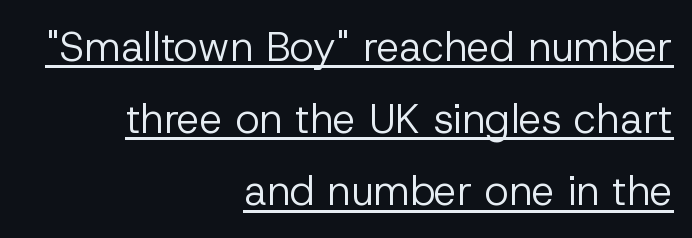
The passage shown is not bold in any degree. These lines are rendered in a variable-pitch font. I'd call this a sans setting — the letters go barefoot. Unlike italic type, these characters show no tilt at all. These lines stack with their right ends in a neat column. The type is set solid horizontally, with unmodified tracking.
